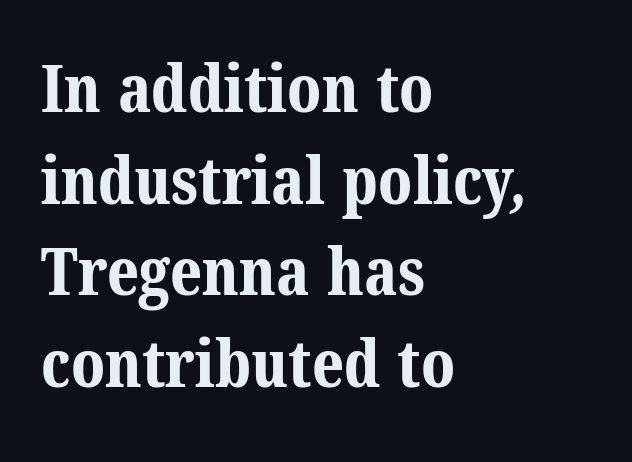
Each line starts at the same left margin while the right side varies. Each word holds together tightly as a unit, with standard inter-letter gaps. Students, this is bold: see how much ink each stroke carries. Check under the words: just untouched page.
